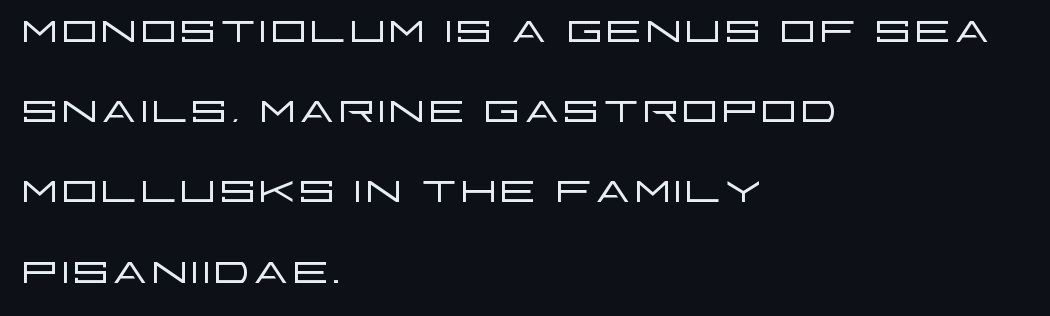
The image shows 59 px light, wide sans-serif type, upright; set left-aligned, normal line spacing (1.36x), normal letter spacing, not underlined; low stroke contrast and a large x-height.
